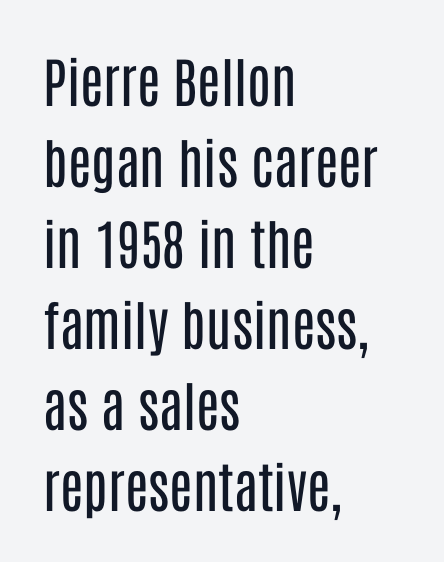
Q: Is the text bold? A: No.
Q: Is the text italic (slanted)? A: No, it is upright.
Q: Is the typeface a serif or a sans-serif typeface? A: Sans-serif.
Q: Is the text underlined? A: No.
Q: How is the paragraph aligned? A: Left-aligned.
Q: Is the spacing between letters normal or unusually wide? A: Normal.
Q: Is the spacing between lines tight, normal or loose? A: Normal.
Q: Width (condensed, normal, or wide)? A: Condensed.
Q: Stroke contrast? A: Low.
Q: x-height? A: Large.
Q: Monospaced? A: No.
